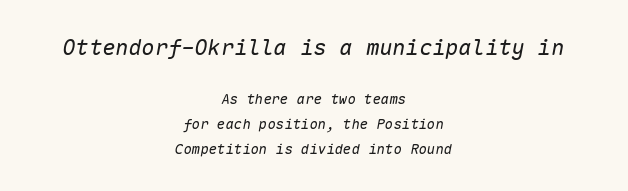
The image shows 22 px text type, italic (leaning right); set centered, line spacing 1.78x, normal letter spacing, not underlined; the first (top) block is 1.57x larger.
